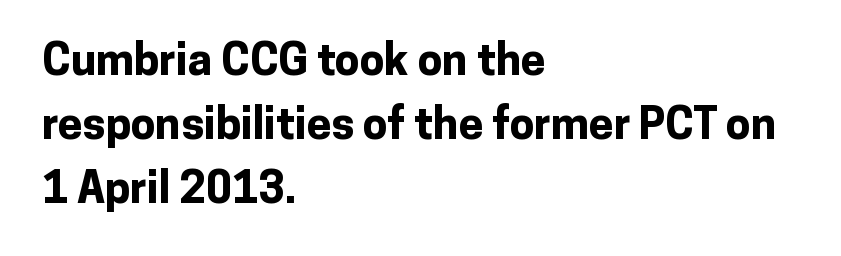
Q: Is the text bold? A: Yes.
Q: Is the text italic (slanted)? A: No, it is upright.
Q: Is the typeface a serif or a sans-serif typeface? A: Sans-serif.
Q: Is the text underlined? A: No.
Q: How is the paragraph aligned? A: Left-aligned.
Q: Is the spacing between letters normal or unusually wide? A: Normal.
Q: Is the spacing between lines tight, normal or loose? A: Normal.
Q: Width (condensed, normal, or wide)? A: Normal.
Q: Stroke contrast? A: Low.
Q: x-height? A: Medium.
Q: Monospaced? A: No.
